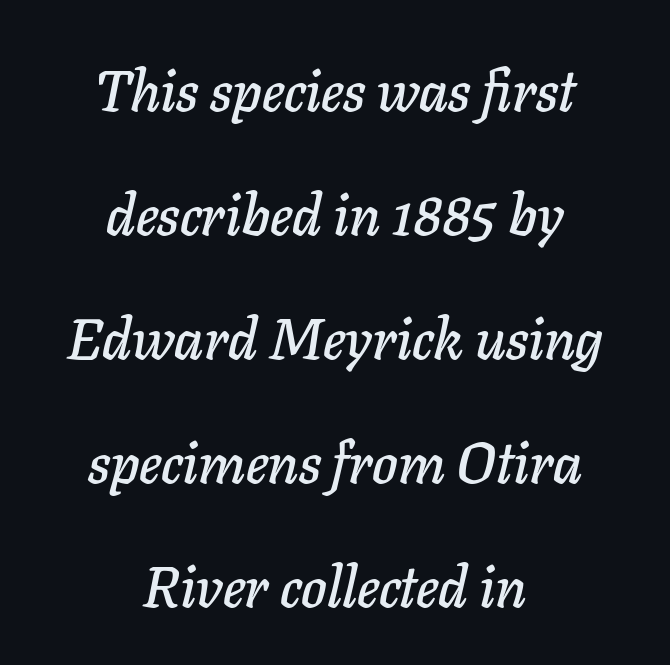
Anything drawn beneath the words? Only blank space. Alignment: centered. Slanted lettering throughout. Observe the ordinary spacing: letters are neighbours, not strangers.
